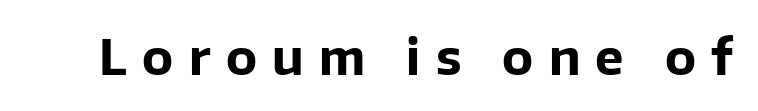
The image shows 48 px bold sans-serif type, upright; set unusually wide letter spacing (+0.32 em), not underlined; low stroke contrast and a medium x-height.
